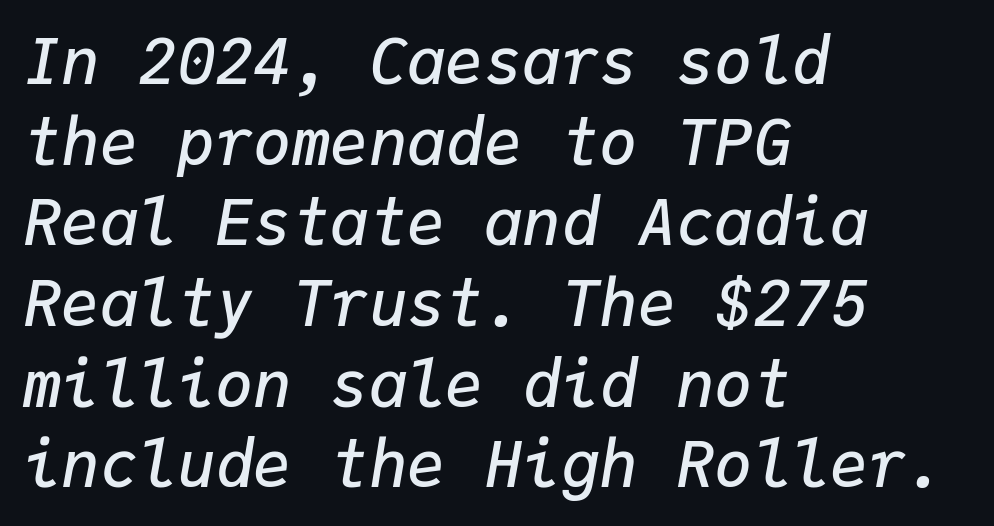
The face used here is monospaced, like something from a code editor. What weight is shown? A semibold, between regular and bold. This rendering leaves character spacing at its baseline value. Letters rest on an invisible, unmarked baseline. Regarding leading, the lines here are spaced in the standard way. The glyphs look as if they've been sheared to an angle.
